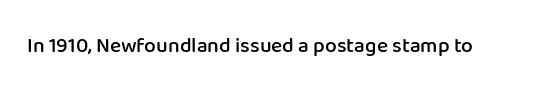
Typesetter's note: demi weight, one step under bold. The specimen omits any rule beneath the text block's lines. Is there any slant? The stems are plumb. Does extra space separate the letters? No, they use regular spacing.
